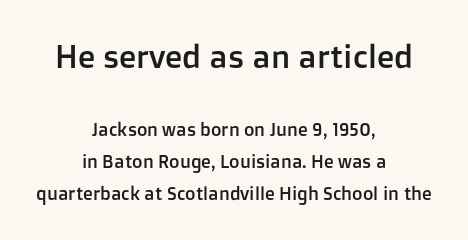
The image shows 32 px sans-serif type, upright; set centered, line spacing 1.77x, normal letter spacing, not underlined; the first (top) block is 1.78x larger; low stroke contrast and a medium x-height.
